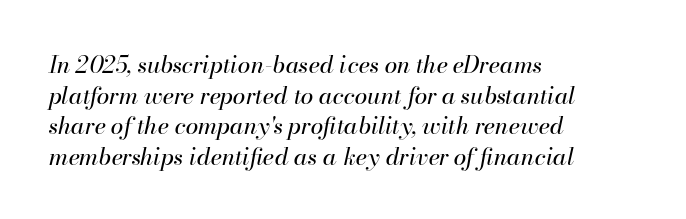
Q: Is the text bold? A: No.
Q: Is the text italic (slanted)? A: Yes, it leans right by about 13 degrees.
Q: Is the text underlined? A: No.
Q: How is the paragraph aligned? A: Left-aligned.
Q: Is the spacing between letters normal or unusually wide? A: Normal.
Q: Is the spacing between lines tight, normal or loose? A: Normal.
